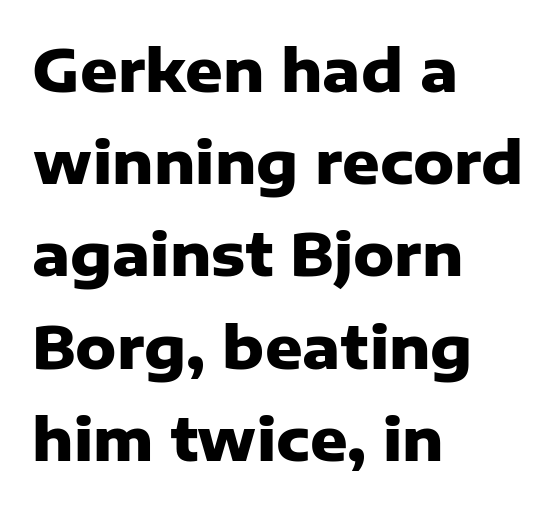
{"serif": "no", "italic": "no", "bold": "yes", "weight": "heavy", "width": "normal", "stroke_contrast": "low", "x_height": "medium", "monospaced": "no", "underline": "no", "align": "left", "line_spacing": "normal", "line_spacing_ratio": 1.59, "letter_spacing": "normal", "letter_spacing_em": 0.0, "glyph_px": 58}
